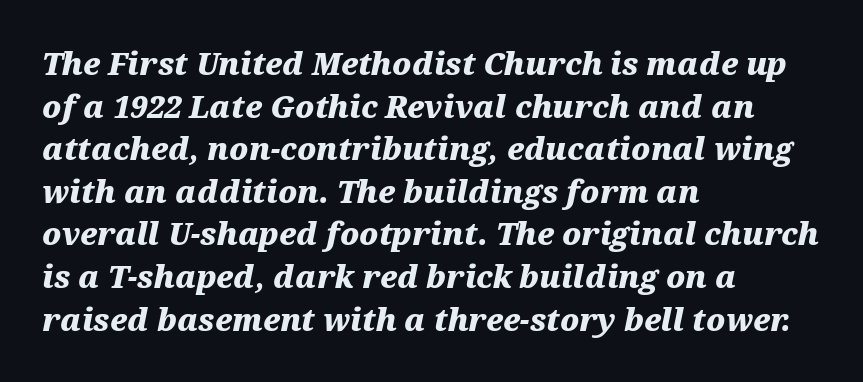
{"italic": "yes", "lean": "right", "slant_degrees": 12, "bold": "yes", "weight": "heavy", "width": "wide", "stroke_contrast": "medium", "x_height": "medium", "monospaced": "no", "underline": "no", "align": "left", "line_spacing": "normal", "line_spacing_ratio": 1.42, "letter_spacing": "normal", "letter_spacing_em": 0.0, "glyph_px": 30}
